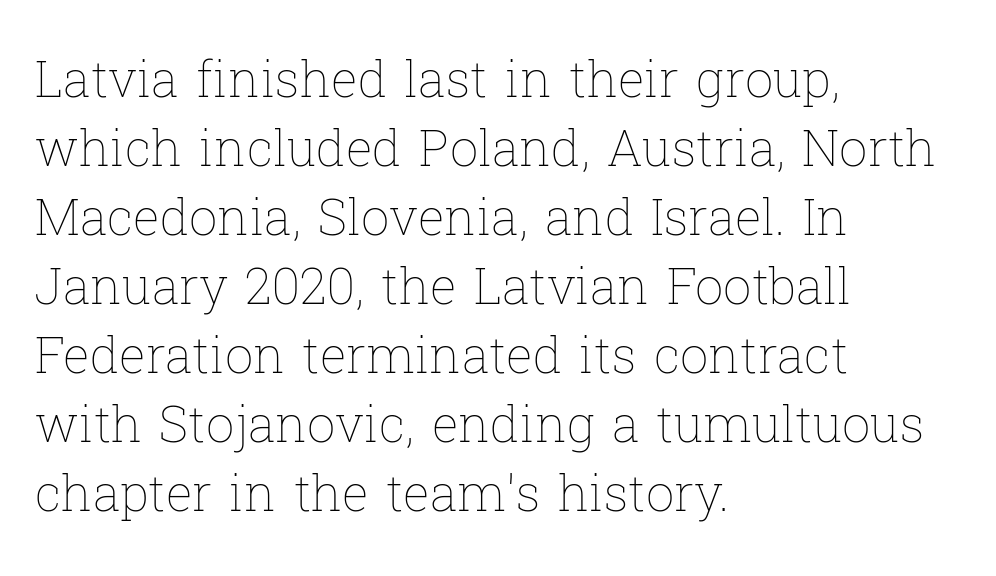
The face used here is proportionally spaced, like ordinary book or web type. Stroke thickness stays within the range of a standard reading face or lighter. The line texture is even and compact thanks to regular tracking. Does the lettering tilt? It doesn't — this is upright. This sample is left-justified, so line endings fall wherever the words run out. The leading is moderate, giving the passage an even texture.
